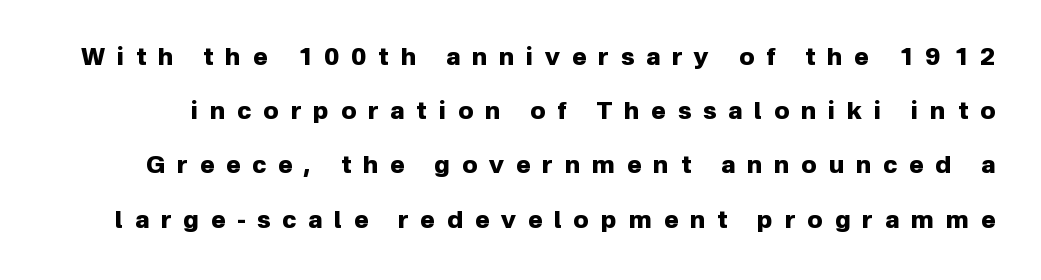
Q: Is the text bold? A: Yes.
Q: Is the text italic (slanted)? A: No, it is upright.
Q: Is the text underlined? A: No.
Q: Is the spacing between letters normal or unusually wide? A: Unusually wide.
Q: Is the spacing between lines tight, normal or loose? A: Loose.
